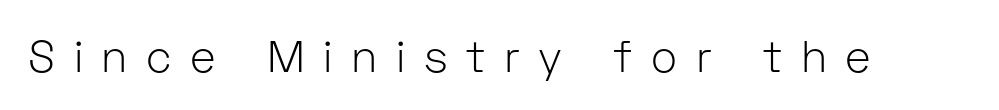
The image shows 44 px light sans-serif type, upright; set unusually wide letter spacing (+0.42 em), not underlined; low stroke contrast and a medium x-height.
